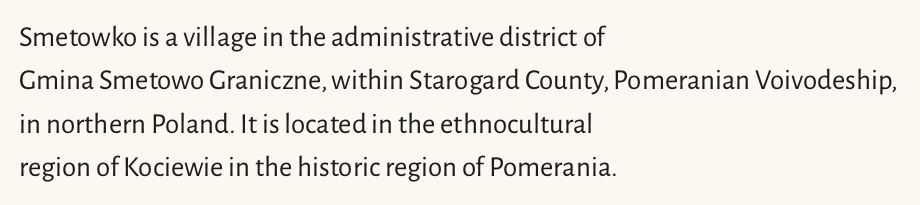
{"serif": "no", "italic": "no", "bold": "no", "weight": "regular", "width": "normal", "stroke_contrast": "low", "x_height": "medium", "monospaced": "no", "underline": "no", "align": "left", "line_spacing": "normal", "line_spacing_ratio": 1.5, "letter_spacing": "normal", "letter_spacing_em": 0.0, "glyph_px": 29}
